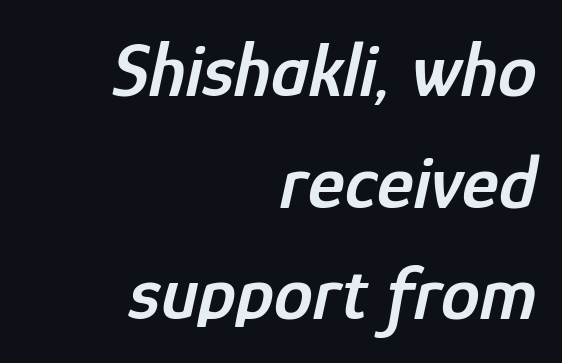
The image shows 78 px semibold, condensed type, italic (leaning right); set right-aligned, normal line spacing (1.43x), normal letter spacing, not underlined; low stroke contrast and a medium x-height.
